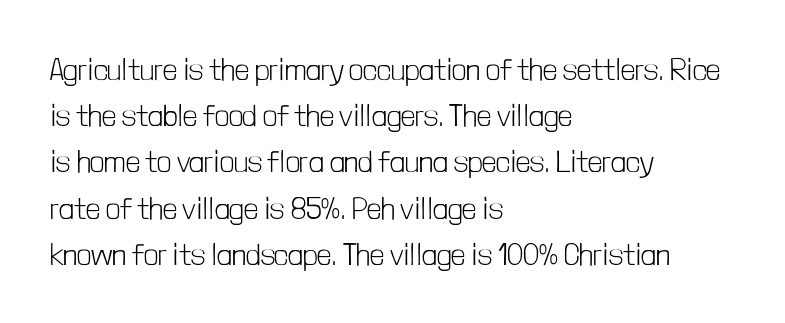
Ordinary non-slanted type is in use. The letters sit at their default tracking, neither squeezed nor spread. How would I describe the line gaps? Plain and ordinary. Examine the stroke ends and you'll find no serifs. The specimen omits any rule beneath the text block's lines. Here the designer chose a conventional face with non-uniform glyph widths.
